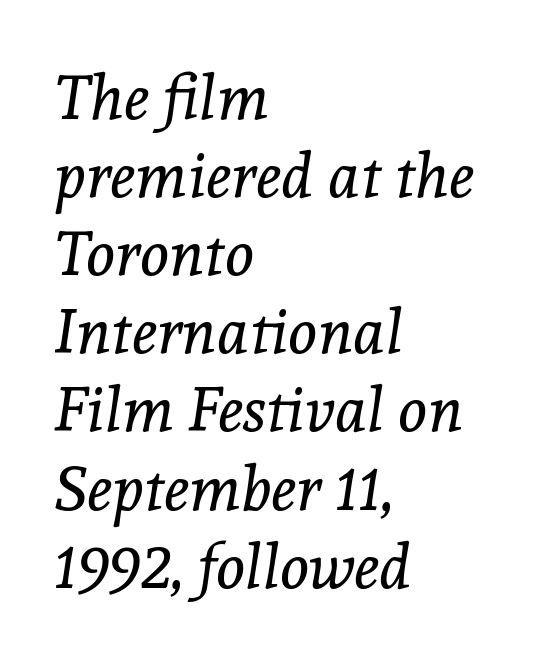
{"serif": "yes", "italic": "yes", "lean": "right", "slant_degrees": 8, "bold": "no", "weight": "regular", "width": "normal", "x_height": "medium", "monospaced": "no", "underline": "no", "align": "left", "line_spacing": "normal", "line_spacing_ratio": 1.26, "letter_spacing": "normal", "letter_spacing_em": 0.0, "glyph_px": 62}
